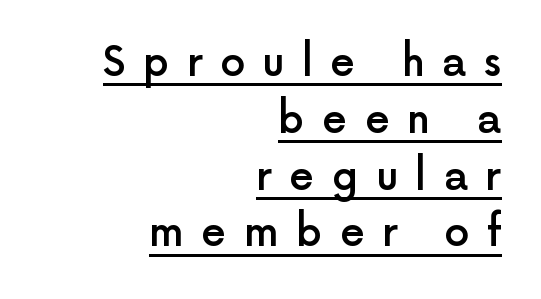
Q: Is the text bold? A: Semi-bold.
Q: Is the text italic (slanted)? A: No, it is upright.
Q: Is the typeface a serif or a sans-serif typeface? A: Sans-serif.
Q: Is the text underlined? A: Yes.
Q: How is the paragraph aligned? A: Right-aligned.
Q: Is the spacing between letters normal or unusually wide? A: Unusually wide.
Q: Is the spacing between lines tight, normal or loose? A: Normal.
Q: Width (condensed, normal, or wide)? A: Normal.
Q: x-height? A: Medium.
Q: Monospaced? A: No.
